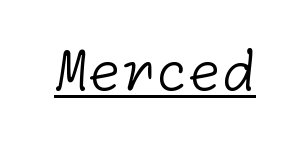
The passage shown has conventional tracking throughout. The cut favours lightness, reaching ordinary text weight at its darkest. No feet cap the strokes, marking this as sans-serif type. This sample carries an underscore along the baseline area.
